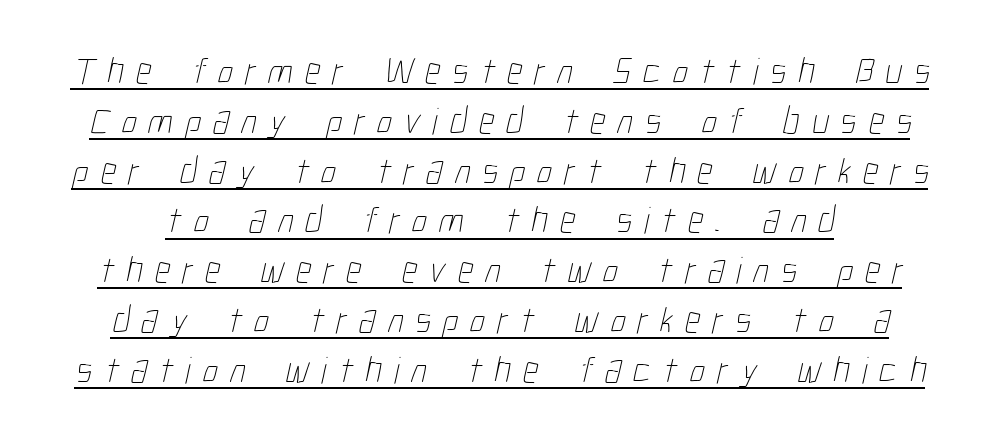
{"bold": "no", "weight": "thin", "width": "condensed", "stroke_contrast": "low", "x_height": "medium", "monospaced": "no", "underline": "yes", "line_spacing": "normal", "line_spacing_ratio": 1.31, "letter_spacing": "wide", "letter_spacing_em": 0.31, "glyph_px": 38}
